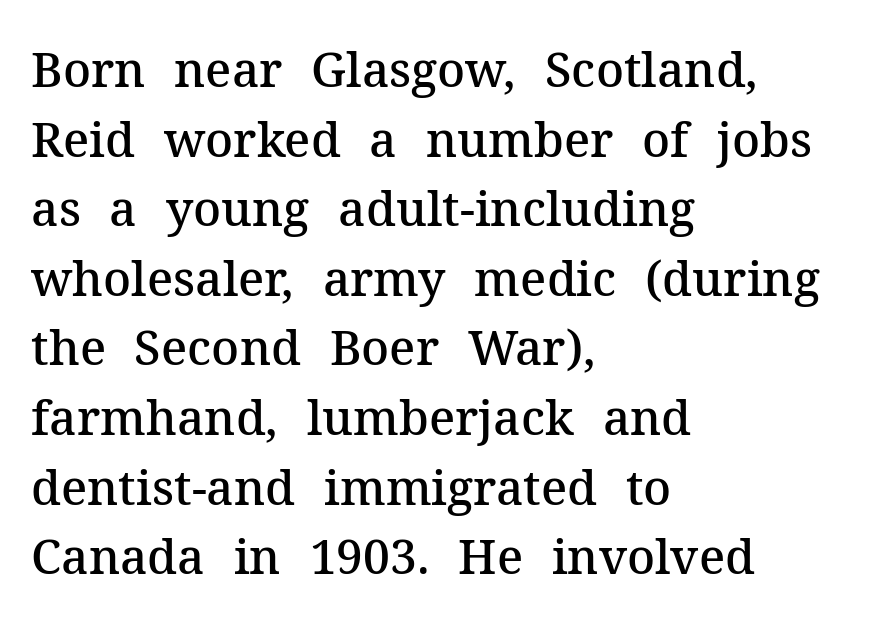
The space beneath each line is pristine and unruled. A bit beefed up — I'd call it semibold rather than bold. Type style note: has serifs. Ascenders rise straight up at ninety degrees.
